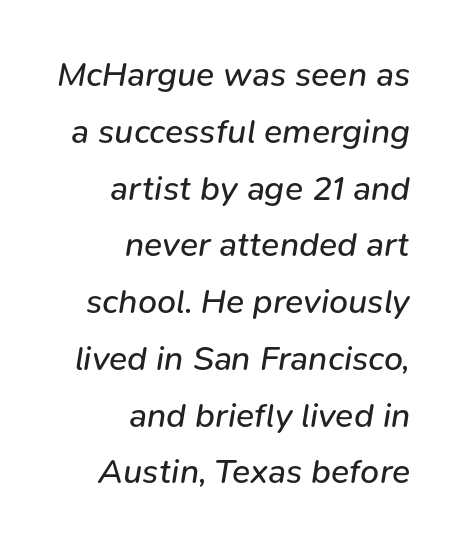
{"italic": "yes", "lean": "right", "slant_degrees": 9, "bold": "no", "weight": "regular", "width": "normal", "stroke_contrast": "low", "x_height": "medium", "monospaced": "no", "underline": "no", "align": "right", "line_spacing": "normal", "line_spacing_ratio": 1.67, "letter_spacing": "normal", "letter_spacing_em": 0.0, "glyph_px": 34}
